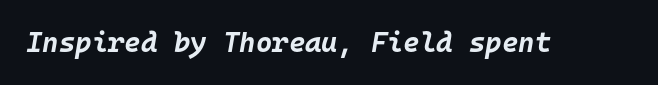
Q: Is the text bold? A: Yes.
Q: Is the text italic (slanted)? A: Yes, it leans right by about 10 degrees.
Q: Is the text underlined? A: No.
Q: Is the spacing between letters normal or unusually wide? A: Normal.
Q: Width (condensed, normal, or wide)? A: Normal.
Q: Stroke contrast? A: Low.
Q: x-height? A: Large.
Q: Monospaced? A: Yes.
